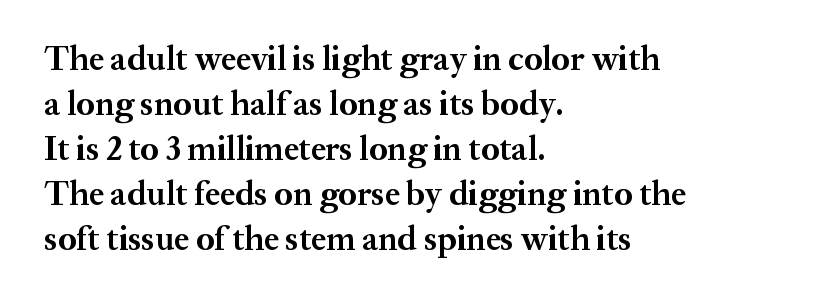
The letters stand upright; this is a roman face. The rendering uses a moderate line-height, typical for paragraphs. The characters display serif detailing at their extremities. Looks like regular typesetting: each glyph gets only the width it needs. A full-strength bold gives these letters their thick strokes. The strip under each line holds only bare page.
